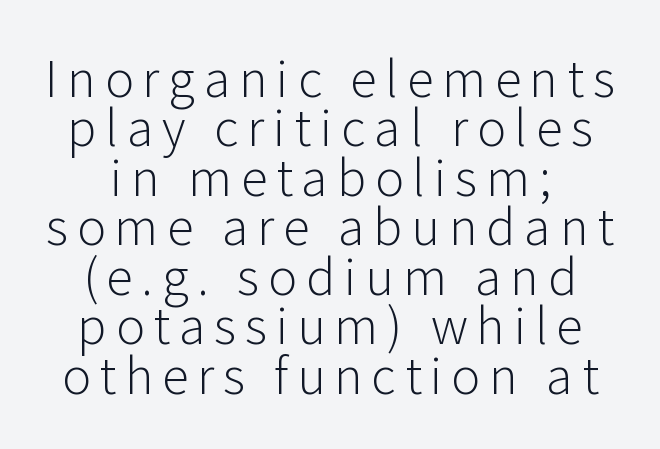
This reads as an unemphasized weight, regular at the heaviest. Unlike a traditional serif, this face leaves its strokes unadorned. Quick note: interline space is minimal. Rule under the text: the space is simply empty. The lettering stays uniformly vertical, giving the passage a roman look.
